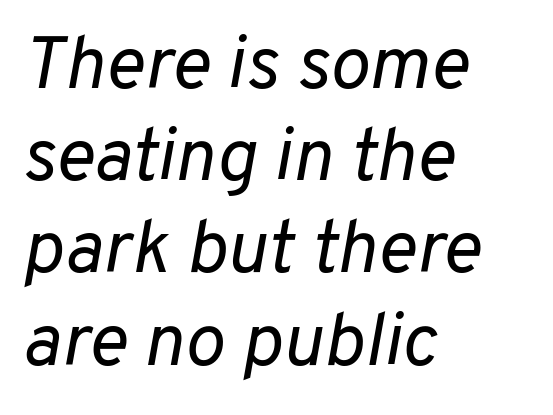
{"italic": "yes", "lean": "right", "slant_degrees": 10, "bold": "no", "weight": "regular", "width": "normal", "stroke_contrast": "low", "x_height": "medium", "monospaced": "no", "underline": "no", "align": "left", "line_spacing_ratio": 1.23, "letter_spacing": "normal", "letter_spacing_em": 0.0, "glyph_px": 75}
